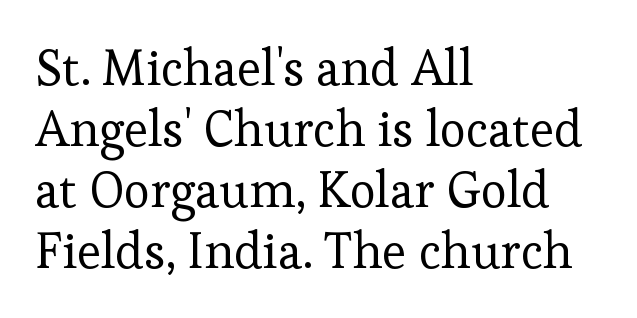
The image shows 50 px regular-weight serif type, upright; set left-aligned, line spacing 1.22x, normal letter spacing, not underlined; low stroke contrast and a medium x-height.
